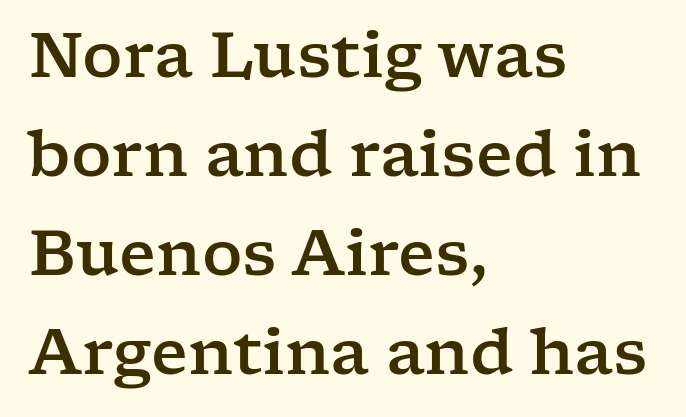
The image shows 63 px wide serif type, upright; set left-aligned, normal line spacing (1.57x), normal letter spacing, not underlined; low stroke contrast and a medium x-height.
